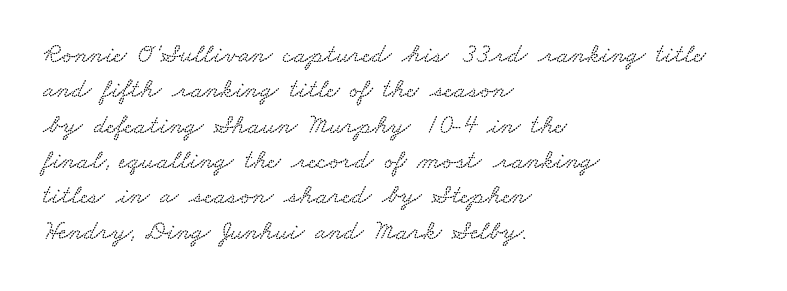
The image shows 27 px text type; set left-aligned, normal line spacing (1.31x), normal letter spacing, not underlined.
